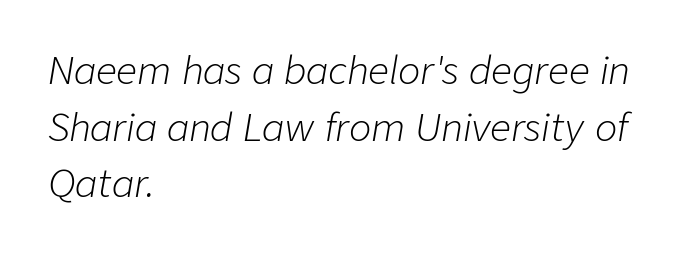
Q: Is the text bold? A: No.
Q: Is the text italic (slanted)? A: Yes, it leans right by about 9 degrees.
Q: Is the text underlined? A: No.
Q: How is the paragraph aligned? A: Left-aligned.
Q: Is the spacing between letters normal or unusually wide? A: Normal.
Q: Is the spacing between lines tight, normal or loose? A: Normal.
Q: Width (condensed, normal, or wide)? A: Normal.
Q: Stroke contrast? A: Low.
Q: x-height? A: Medium.
Q: Monospaced? A: No.
